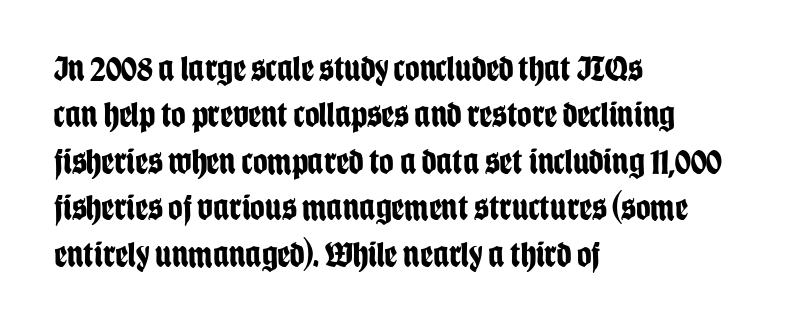
The axis of the letterforms is exactly vertical. Note the varied advance widths — an 'i' is clearly narrower than an 'm'. Has an underline been added? It has not. This rendering employs a face without finishing strokes, i.e., a sans-serif.
